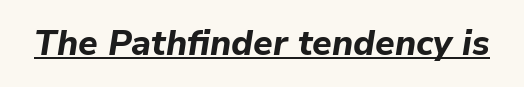
The whole block is typeset with a tilt. Tracking value appears to be zero — textbook default spacing. Character widths vary here, with narrow letters taking less room than wide ones. Underlining? Definitely there.
